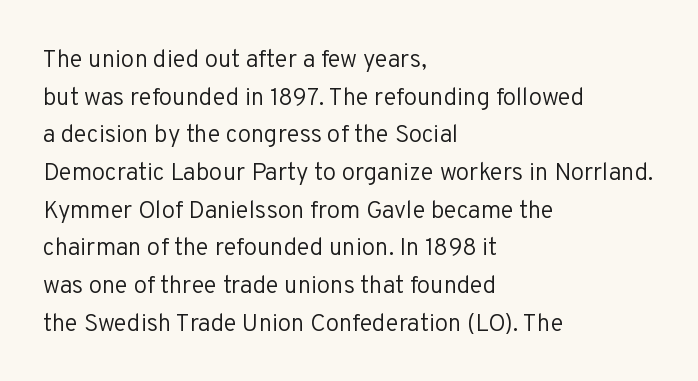
{"italic": "no", "bold": "no", "underline": "no", "align": "left", "line_spacing": "normal", "line_spacing_ratio": 1.57, "letter_spacing": "normal", "letter_spacing_em": 0.0, "glyph_px": 24}
